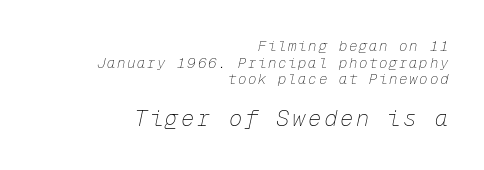
Q: Is the text bold? A: No.
Q: Is the text italic (slanted)? A: Yes, it leans right by about 12 degrees.
Q: Is the text underlined? A: No.
Q: How is the paragraph aligned? A: Right-aligned.
Q: Which block of text is set in a larger size, the first (top) or the second (bottom)? A: The second (bottom) one.
